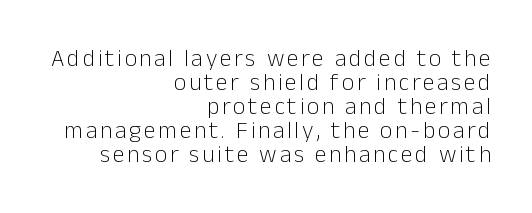
Q: Is the text bold? A: No.
Q: Is the text italic (slanted)? A: No, it is upright.
Q: Is the text underlined? A: No.
Q: How is the paragraph aligned? A: Right-aligned.
Q: Is the spacing between lines tight, normal or loose? A: Tight.
